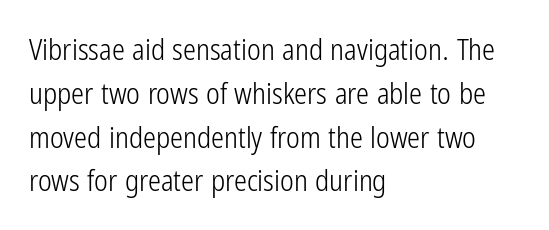
The weight tops out at a normal text grade. Look at the bottom of the vertical strokes: they stop flat, with no serifs. Honestly, the row spacing looks completely unremarkable. The passage shown has conventional tracking throughout.
